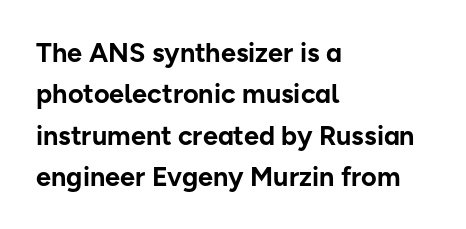
This block has exactly the height ordinary leading produces. The letterforms sit shoulder to shoulder at normal distance. On the weight axis this lands at bold, roughly 700. Line beginnings align vertically; line endings do not. A roman cut, with each character standing at attention.
